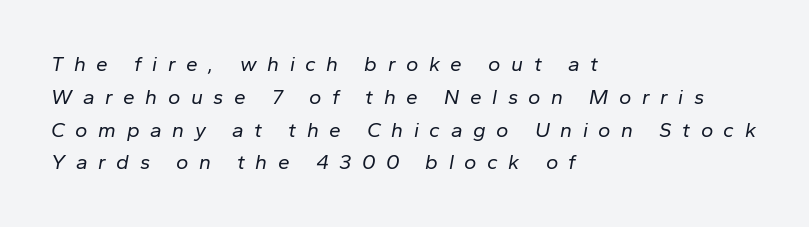
{"italic": "yes", "lean": "right", "slant_degrees": 10, "bold": "no", "underline": "no", "align": "left", "line_spacing": "normal", "line_spacing_ratio": 1.56, "letter_spacing": "wide", "letter_spacing_em": 0.5, "glyph_px": 21}
